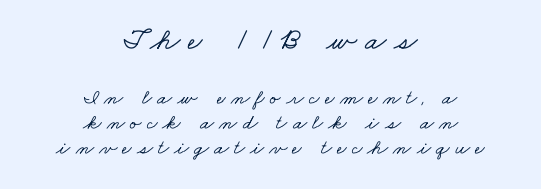
Q: Is the typeface a serif or a sans-serif typeface? A: Serif.
Q: Is the text underlined? A: No.
Q: How is the paragraph aligned? A: Centered.
Q: Is the spacing between letters normal or unusually wide? A: Unusually wide.
Q: Which block of text is set in a larger size, the first (top) or the second (bottom)? A: The first (top) one.
Q: Width (condensed, normal, or wide)? A: Wide.
Q: Stroke contrast? A: Low.
Q: x-height? A: Small.
Q: Monospaced? A: No.
